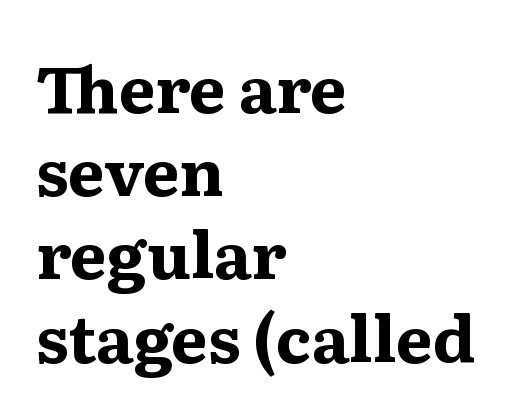
Q: Is the text bold? A: Yes.
Q: Is the text italic (slanted)? A: No, it is upright.
Q: Is the typeface a serif or a sans-serif typeface? A: Serif.
Q: Is the text underlined? A: No.
Q: How is the paragraph aligned? A: Left-aligned.
Q: Is the spacing between letters normal or unusually wide? A: Normal.
Q: Is the spacing between lines tight, normal or loose? A: Normal.
Q: Width (condensed, normal, or wide)? A: Wide.
Q: Stroke contrast? A: Medium.
Q: x-height? A: Medium.
Q: Monospaced? A: No.
